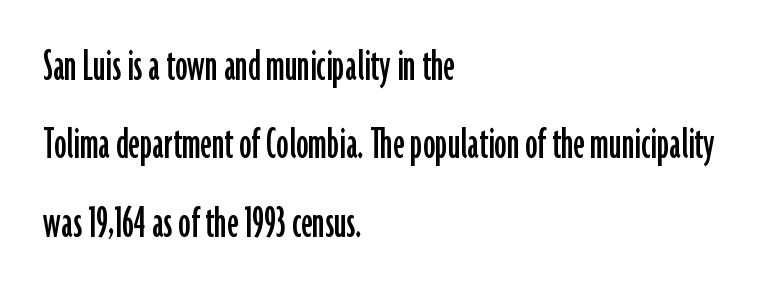
{"serif": "no", "italic": "no", "width": "condensed", "stroke_contrast": "low", "x_height": "medium", "monospaced": "no", "underline": "no", "align": "left", "line_spacing": "normal", "line_spacing_ratio": 1.6, "letter_spacing": "normal", "letter_spacing_em": 0.0, "glyph_px": 49}
